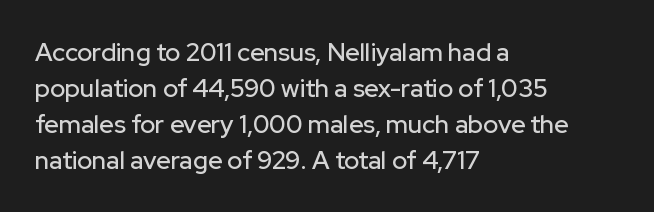
{"italic": "no", "underline": "no", "align": "left", "line_spacing": "normal", "line_spacing_ratio": 1.44, "letter_spacing": "normal", "letter_spacing_em": 0.0, "glyph_px": 25}
